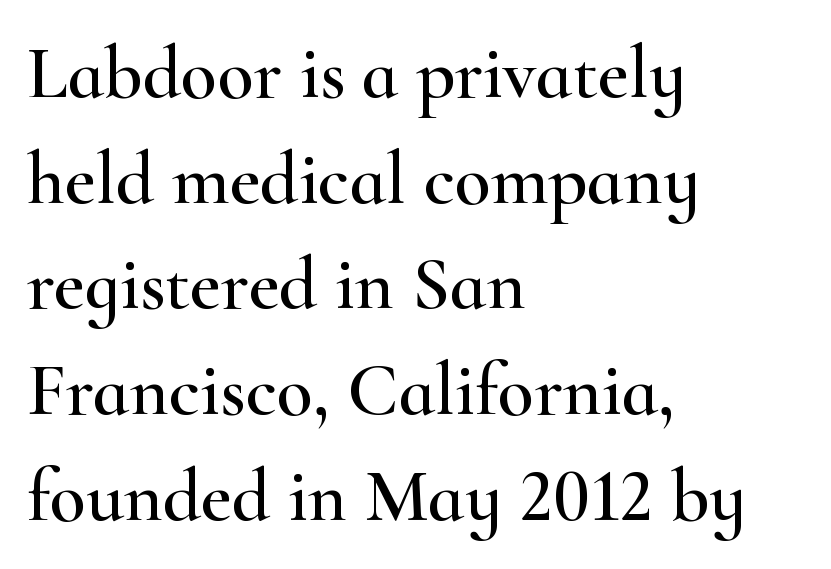
The image shows 75 px wide serif type, upright; set left-aligned, normal line spacing (1.41x), normal letter spacing, not underlined; high stroke contrast and a small x-height.
